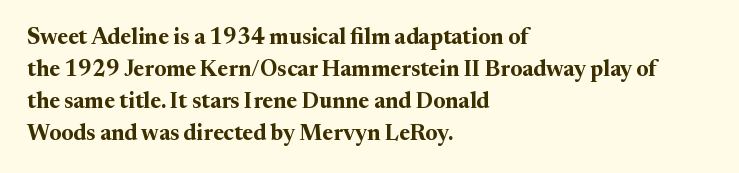
Q: Is the text bold? A: Yes.
Q: Is the text italic (slanted)? A: No, it is upright.
Q: Is the text underlined? A: No.
Q: How is the paragraph aligned? A: Left-aligned.
Q: Is the spacing between letters normal or unusually wide? A: Normal.
Q: Is the spacing between lines tight, normal or loose? A: Normal.
